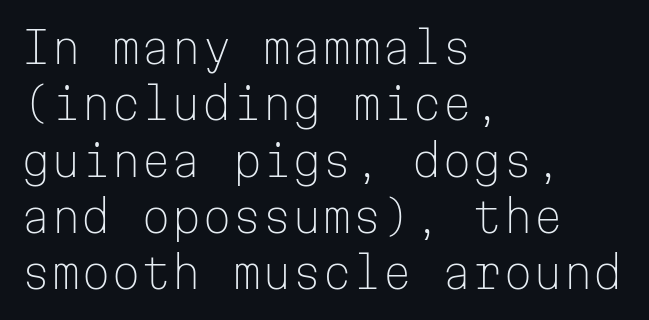
Q: Is the text bold? A: No.
Q: Is the text italic (slanted)? A: No, it is upright.
Q: Is the typeface a serif or a sans-serif typeface? A: Sans-serif.
Q: Is the text underlined? A: No.
Q: How is the paragraph aligned? A: Left-aligned.
Q: Is the spacing between letters normal or unusually wide? A: Normal.
Q: Is the spacing between lines tight, normal or loose? A: Normal.
Q: Width (condensed, normal, or wide)? A: Normal.
Q: Stroke contrast? A: Low.
Q: x-height? A: Medium.
Q: Monospaced? A: Yes.
